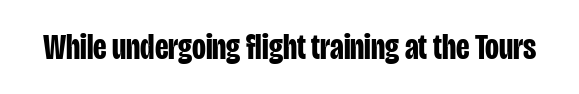
This rendering leaves character spacing at its baseline value. No word sits above an underline. Ordinary non-slanted type is in use. A typesetter would call this proportional, since set widths differ per character. Thick stems and heavy bowls — unmistakably bold.
